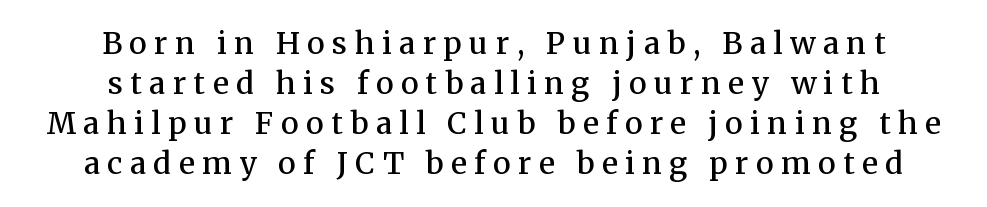
The image shows 30 px semibold serif type, upright; set centered, normal line spacing (1.33x), unusually wide letter spacing (+0.25 em), not underlined; medium stroke contrast and a medium x-height.
